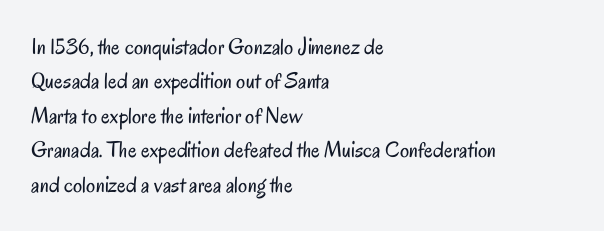
Q: Is the text bold? A: No.
Q: Is the text italic (slanted)? A: No, it is upright.
Q: Is the text underlined? A: No.
Q: How is the paragraph aligned? A: Left-aligned.
Q: Is the spacing between letters normal or unusually wide? A: Normal.
Q: Is the spacing between lines tight, normal or loose? A: Normal.
